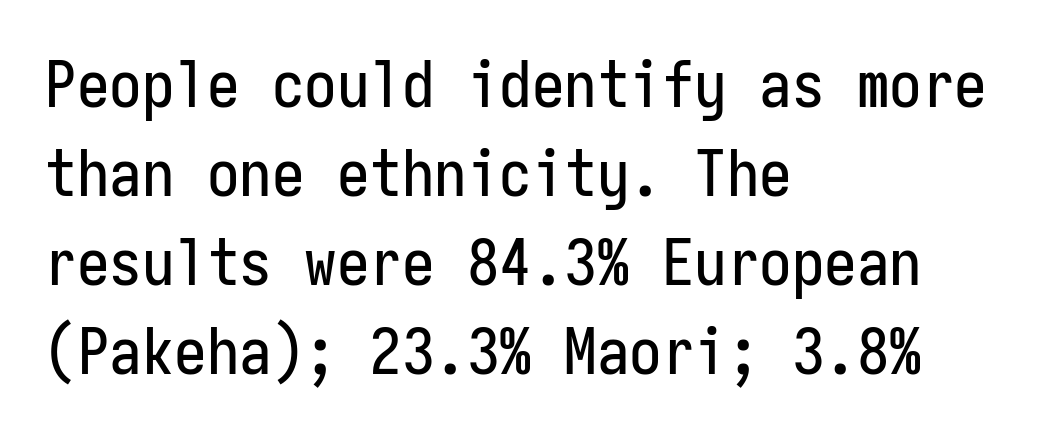
{"serif": "no", "italic": "no", "width": "condensed", "stroke_contrast": "low", "x_height": "medium", "monospaced": "yes", "underline": "no", "align": "left", "line_spacing": "normal", "line_spacing_ratio": 1.37, "letter_spacing": "normal", "letter_spacing_em": 0.0, "glyph_px": 65}
